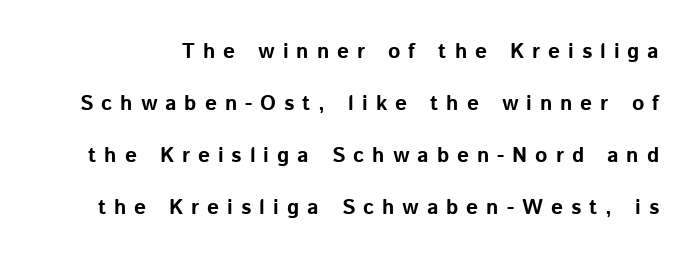
Q: Is the text bold? A: Yes.
Q: Is the text italic (slanted)? A: No, it is upright.
Q: Is the text underlined? A: No.
Q: Is the spacing between letters normal or unusually wide? A: Unusually wide.
Q: Is the spacing between lines tight, normal or loose? A: Loose.
